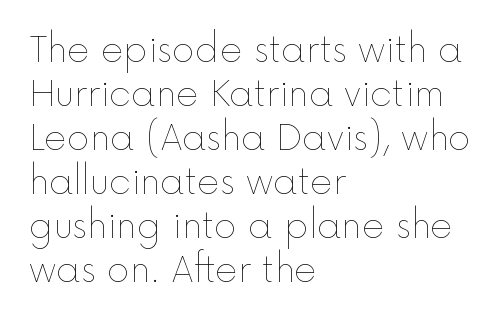
{"italic": "no", "bold": "no", "weight": "thin", "width": "normal", "x_height": "medium", "monospaced": "no", "underline": "no", "align": "left", "line_spacing": "normal", "line_spacing_ratio": 1.26, "letter_spacing": "normal", "letter_spacing_em": 0.0, "glyph_px": 35}
